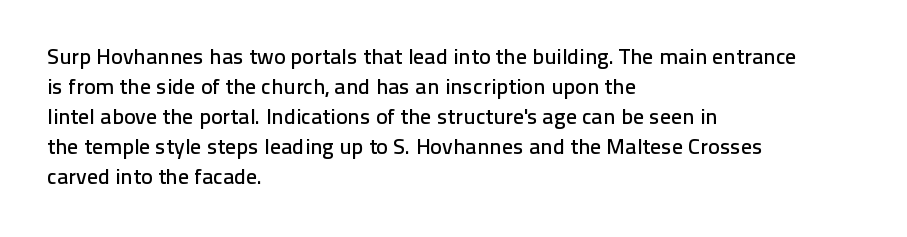
Decoration check: the copy has no underline. A roman cut, with each character standing at attention. The line-height multiplier appears to be the usual default. In CSS terms this would be text-align: left. Words appear dense and cohesive because spacing is normal.
